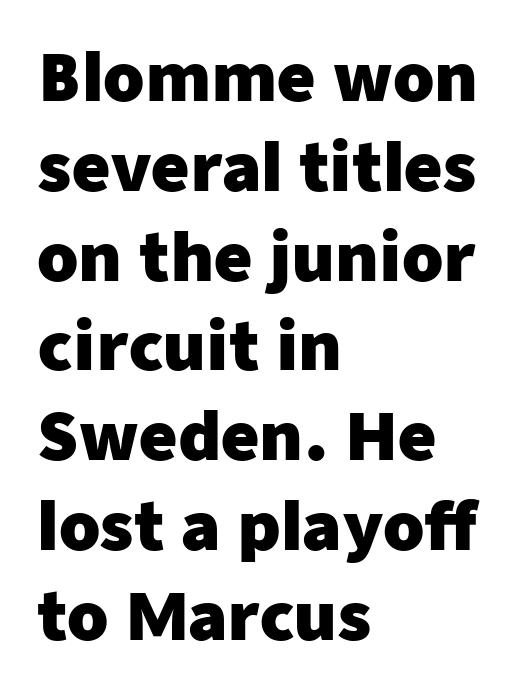
Is there any slant? The stems are plumb. A classic flush-left, rag-right setting is used for this passage. Characters follow at the spacing the type designer built in. Stroke thickness is high; the sample reads as a true bold. These lines are composed in type without serifs. The face used here is proportionally spaced, like ordinary book or web type.
